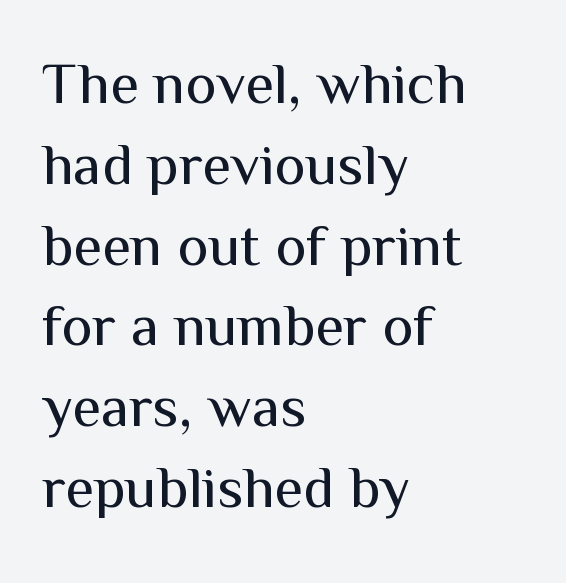
These lines stack with their left ends in a neat column. The lettering holds an erect, upright posture throughout. Honestly, the letter spacing is just normal — you wouldn't notice it. You can tell from the bare stems that sans-serif type was used. A typesetter would call this proportional, since set widths differ per character. The specimen omits any rule beneath the text block's lines.
